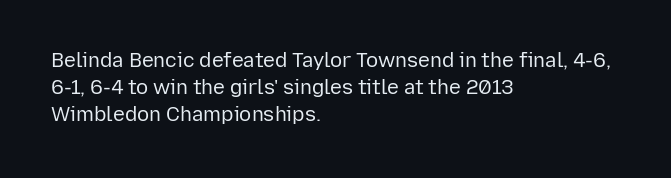
{"italic": "no", "bold": "no", "underline": "no", "align": "left", "line_spacing": "normal", "line_spacing_ratio": 1.36, "letter_spacing": "normal", "letter_spacing_em": 0.0, "glyph_px": 20}
